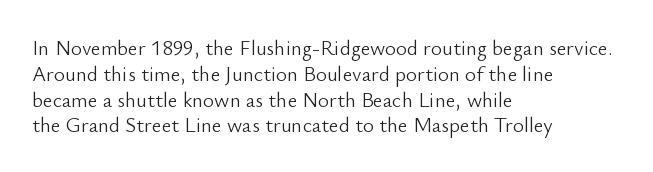
{"italic": "no", "bold": "no", "underline": "no", "align": "left", "line_spacing_ratio": 1.23, "letter_spacing": "normal", "letter_spacing_em": 0.0, "glyph_px": 21}
